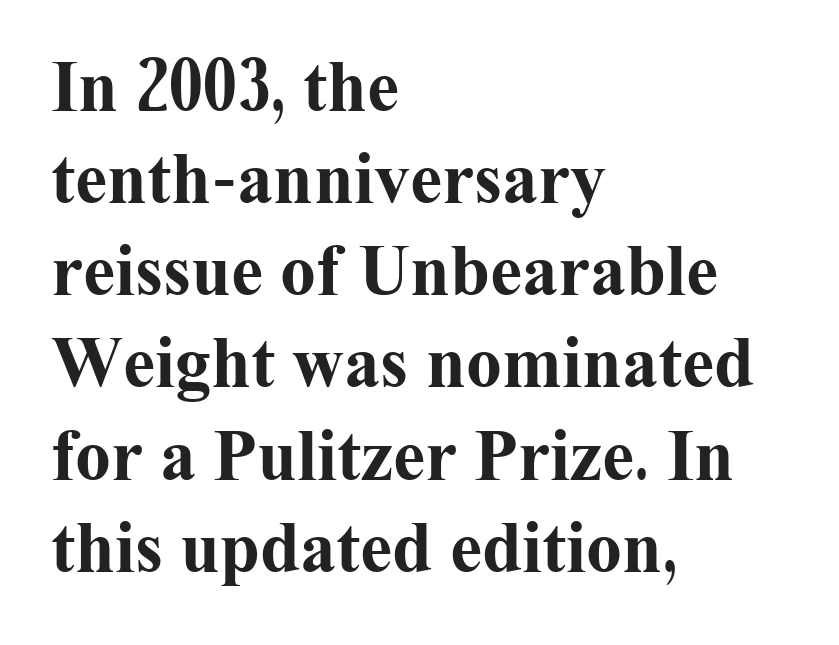
The line-height multiplier appears to be the usual default. Observe the serifs anchoring each vertical stroke in this sample. The gaps between neighbouring characters are ordinary and unremarkable. The passage is arranged the way most books set body copy — flush left. Just letters on the line, the space beneath them empty.
